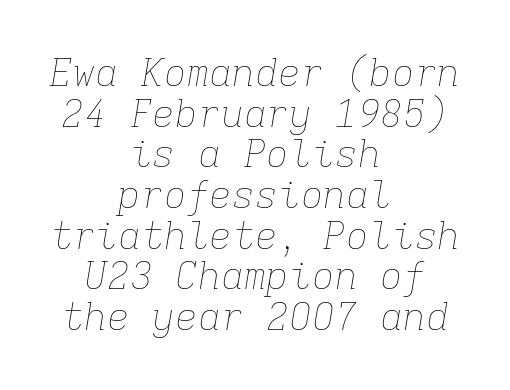
{"italic": "yes", "lean": "right", "slant_degrees": 9, "bold": "no", "weight": "thin", "width": "normal", "stroke_contrast": "low", "x_height": "medium", "monospaced": "yes", "underline": "no", "align": "center", "line_spacing": "tight", "line_spacing_ratio": 1.07, "letter_spacing": "normal", "letter_spacing_em": 0.0, "glyph_px": 38}
